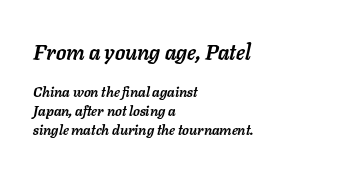
Q: Is the text bold? A: Yes.
Q: Is the text italic (slanted)? A: Yes, it leans right by about 11 degrees.
Q: Is the text underlined? A: No.
Q: How is the paragraph aligned? A: Left-aligned.
Q: Is the spacing between letters normal or unusually wide? A: Normal.
Q: Is the spacing between lines tight, normal or loose? A: Normal.
Q: Which block of text is set in a larger size, the first (top) or the second (bottom)? A: The first (top) one.
